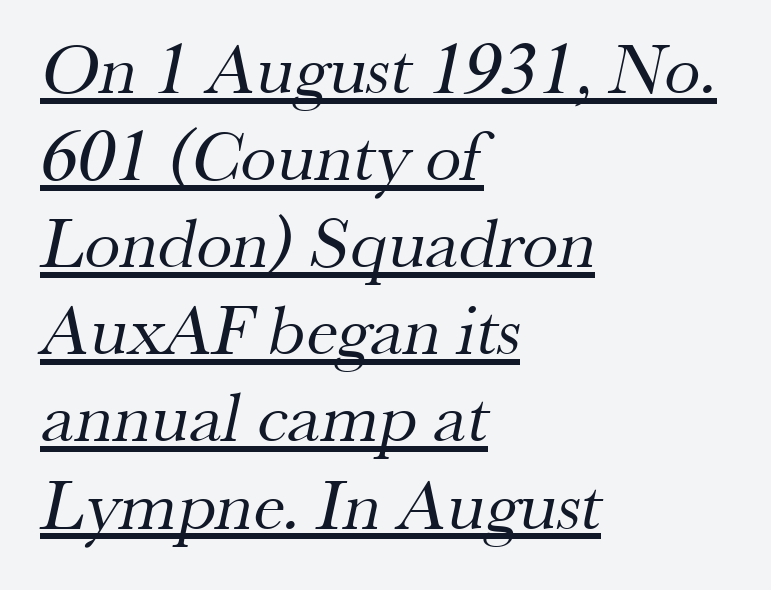
Q: Is the text bold? A: No.
Q: Is the typeface a serif or a sans-serif typeface? A: Serif.
Q: Is the text underlined? A: Yes.
Q: How is the paragraph aligned? A: Left-aligned.
Q: Is the spacing between letters normal or unusually wide? A: Normal.
Q: Width (condensed, normal, or wide)? A: Normal.
Q: Stroke contrast? A: Medium.
Q: x-height? A: Small.
Q: Monospaced? A: No.
